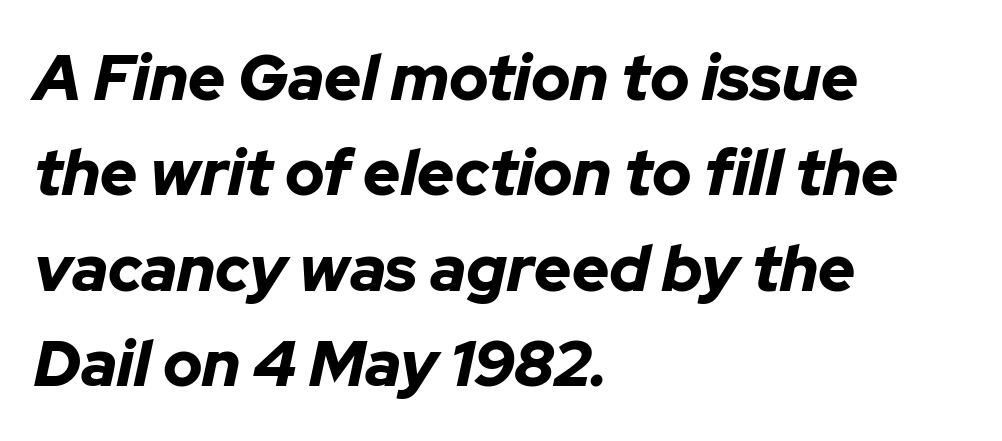
The image shows 64 px bold type, italic (leaning right); set left-aligned, normal line spacing (1.49x), normal letter spacing, not underlined; low stroke contrast and a medium x-height.
